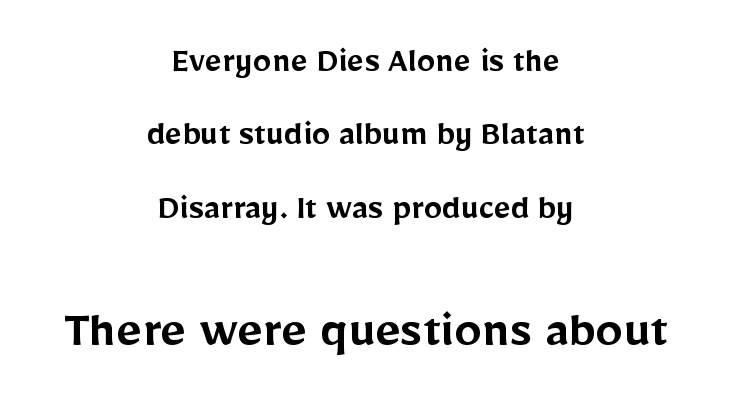
The image shows 55 px semibold sans-serif type, upright; set centered, loose line spacing (1.98x), normal letter spacing, not underlined; the second (bottom) block is 1.49x larger; low stroke contrast and a medium x-height.
